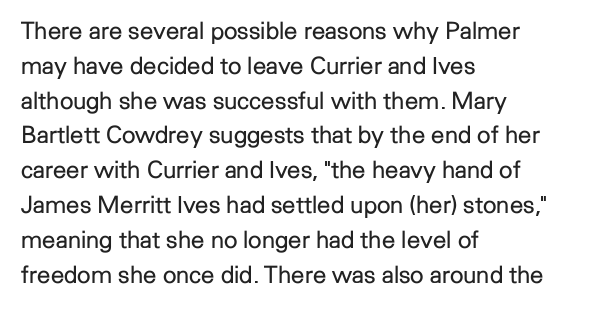
Q: Is the text bold? A: No.
Q: Is the text italic (slanted)? A: No, it is upright.
Q: Is the text underlined? A: No.
Q: How is the paragraph aligned? A: Left-aligned.
Q: Is the spacing between letters normal or unusually wide? A: Normal.
Q: Is the spacing between lines tight, normal or loose? A: Normal.
